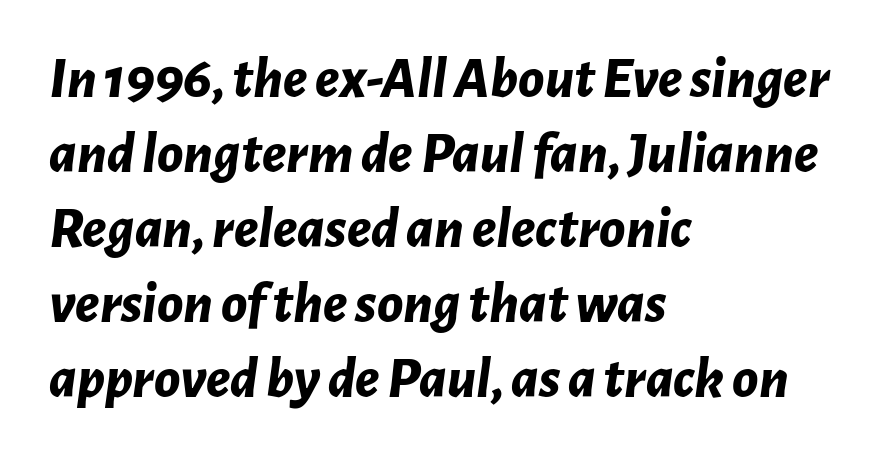
The image shows 59 px bold type, italic (leaning right); set left-aligned, normal line spacing (1.27x), normal letter spacing, not underlined; low stroke contrast and a medium x-height.
